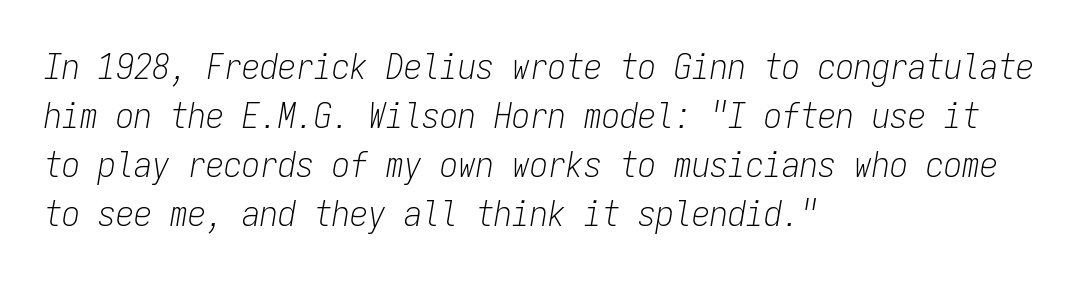
Q: Is the text bold? A: No.
Q: Is the text italic (slanted)? A: Yes, it leans right by about 9 degrees.
Q: Is the text underlined? A: No.
Q: How is the paragraph aligned? A: Left-aligned.
Q: Is the spacing between letters normal or unusually wide? A: Normal.
Q: Is the spacing between lines tight, normal or loose? A: Normal.
Q: Width (condensed, normal, or wide)? A: Condensed.
Q: Stroke contrast? A: Low.
Q: x-height? A: Medium.
Q: Monospaced? A: Yes.
